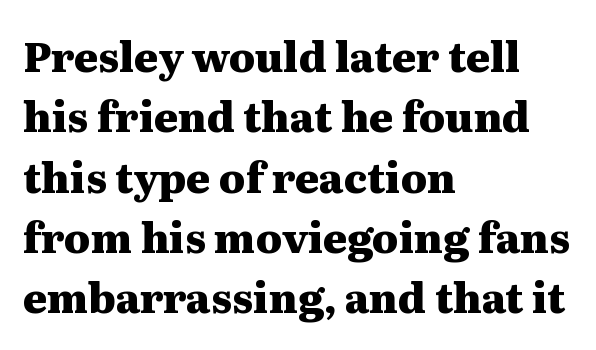
The image shows 41 px heavy, wide serif type, upright; set left-aligned, normal line spacing (1.47x), normal letter spacing, not underlined; medium stroke contrast and a medium x-height.
